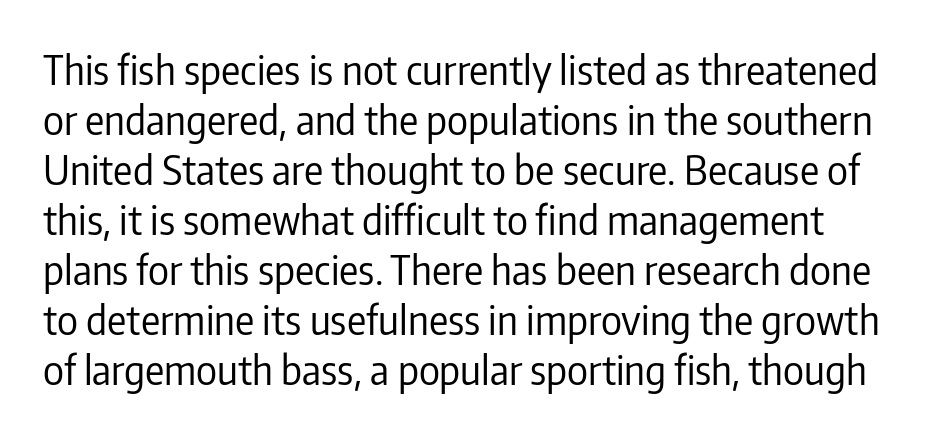
{"serif": "no", "italic": "no", "bold": "no", "weight": "regular", "width": "condensed", "stroke_contrast": "low", "x_height": "medium", "monospaced": "no", "underline": "no", "line_spacing": "normal", "line_spacing_ratio": 1.25, "letter_spacing": "normal", "letter_spacing_em": 0.0, "glyph_px": 40}
